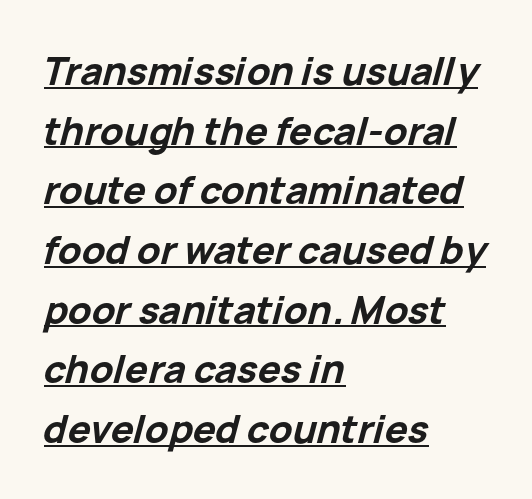
The image shows 38 px bold type, italic (leaning right); set left-aligned, normal line spacing (1.57x), normal letter spacing, underlined; low stroke contrast and a medium x-height.
